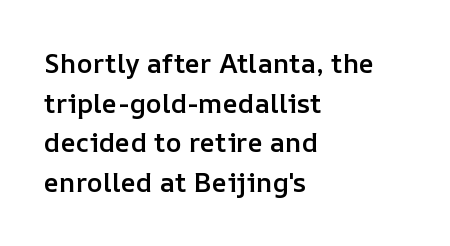
{"italic": "no", "bold": "semi", "underline": "no", "align": "left", "line_spacing": "normal", "line_spacing_ratio": 1.47, "letter_spacing": "normal", "letter_spacing_em": 0.0, "glyph_px": 27}
